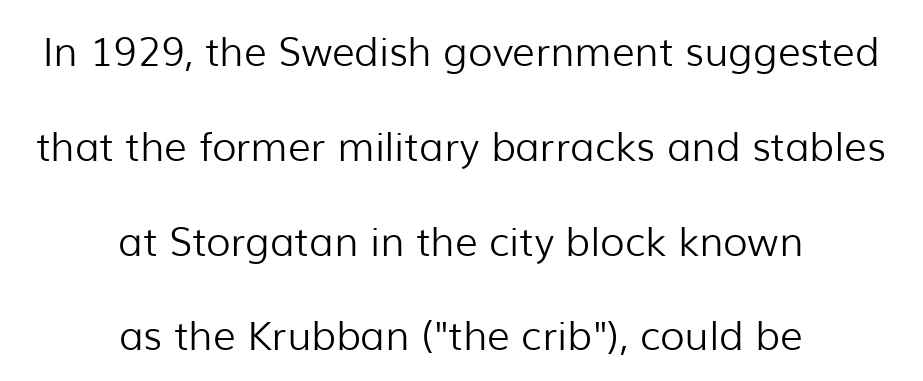
Short note: letters normally spaced. Plain, unruled lines of type. Each line is balanced around a shared central axis. The face used here is proportionally spaced, like ordinary book or web type. You could fit nearly another row in the gap between these rows.
